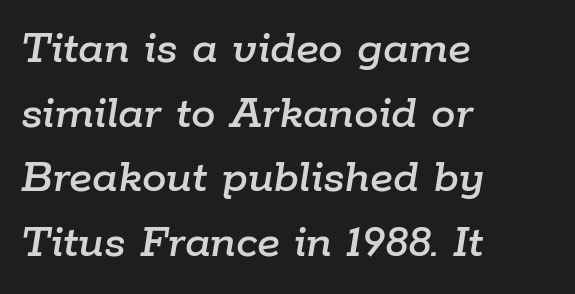
{"italic": "yes", "lean": "right", "slant_degrees": 9, "width": "normal", "stroke_contrast": "low", "x_height": "medium", "monospaced": "no", "underline": "no", "align": "left", "line_spacing": "normal", "line_spacing_ratio": 1.32, "letter_spacing": "normal", "letter_spacing_em": 0.0, "glyph_px": 49}
